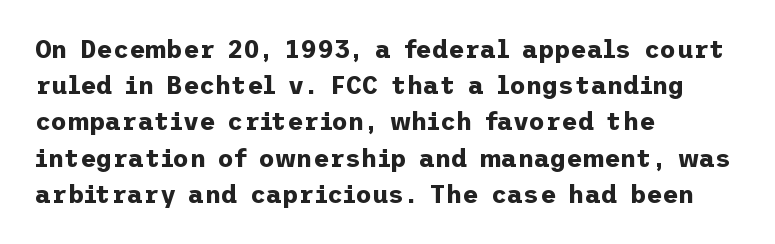
Typesetter's note: full bold, strokes at maximum text heaviness. Rendered with straight, roman letterforms. The line-height multiplier appears to be the usual default. Words appear dense and cohesive because spacing is normal. A student would call this left alignment; a typographer would say flush left, rag right. The baseline area is clear.
